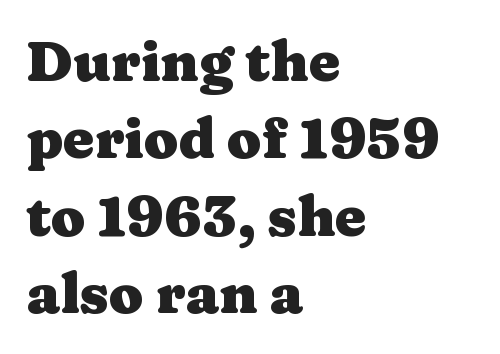
{"serif": "yes", "italic": "no", "bold": "yes", "weight": "heavy", "width": "wide", "stroke_contrast": "medium", "x_height": "medium", "monospaced": "no", "underline": "no", "align": "left", "line_spacing": "normal", "line_spacing_ratio": 1.38, "letter_spacing": "normal", "letter_spacing_em": 0.0, "glyph_px": 56}
